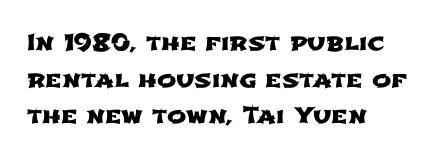
Caption: multi-line text, flush left, ragged right. Only glyphs here, with clear space below each row. Vertically, the passage feels balanced, rows spaced as you'd expect. Here the glyphs are tracked normally, forming tight word shapes.
